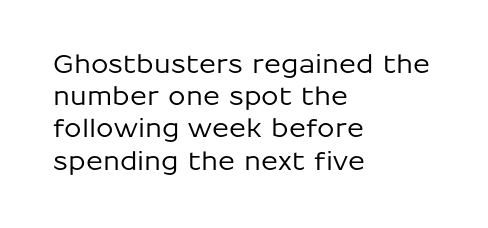
No italicization has been applied; the sample stays upright. This sample uses plain, unmodified letter spacing. Decoration check: the copy has no underline. The typesetter chose a ragged-right arrangement here. Interline gaps are of average width in this sample.
